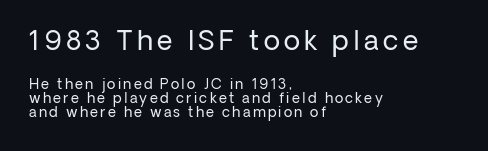
Short and long lines alike share a common starting point at left. Designer's note — italics off, roman on. The initial chunk of copy outweighs the following chunk in type size. Cramped leading.
